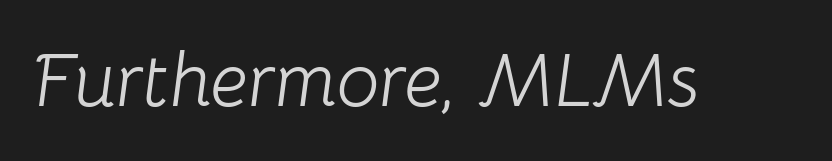
Q: Is the text bold? A: No.
Q: Is the text italic (slanted)? A: Yes, it leans right by about 8 degrees.
Q: Is the text underlined? A: No.
Q: Is the spacing between letters normal or unusually wide? A: Normal.
Q: Width (condensed, normal, or wide)? A: Normal.
Q: Stroke contrast? A: Low.
Q: x-height? A: Medium.
Q: Monospaced? A: No.
